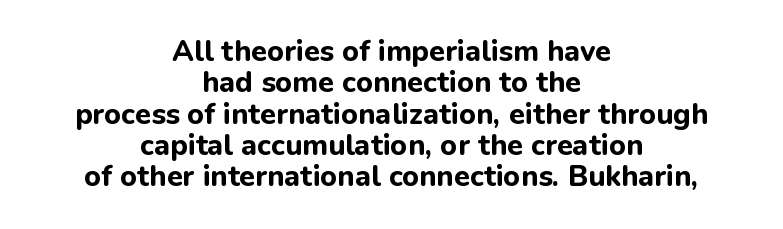
The specimen omits any rule beneath the text block's lines. Spacing verdict: proportional, widths tailored to each character. The vertical gap from one line to the next is small. Both edges are ragged and mirror each other, which tells us the setting is centered. Pretty heavy lettering here — definitely bold. Between one letter and the next there's only the usual sliver of space.
